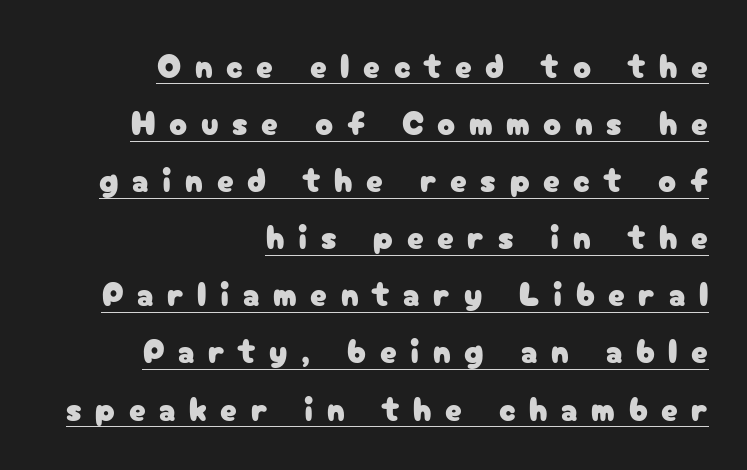
The image shows 33 px sans-serif type, upright; set right-aligned, line spacing 1.73x, unusually wide letter spacing (+0.41 em), underlined; low stroke contrast and a medium x-height.
